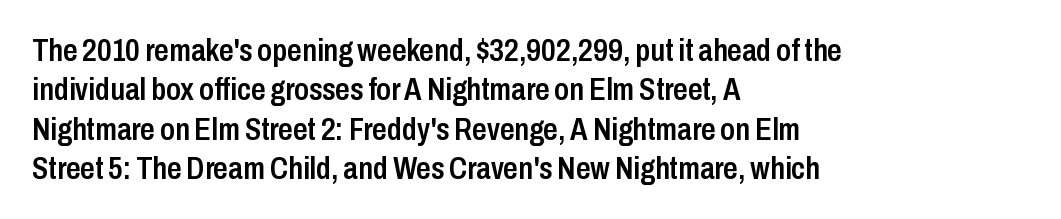
Q: Is the text bold? A: Semi-bold.
Q: Is the text italic (slanted)? A: No, it is upright.
Q: Is the typeface a serif or a sans-serif typeface? A: Sans-serif.
Q: Is the text underlined? A: No.
Q: How is the paragraph aligned? A: Left-aligned.
Q: Is the spacing between letters normal or unusually wide? A: Normal.
Q: Width (condensed, normal, or wide)? A: Condensed.
Q: Stroke contrast? A: Low.
Q: x-height? A: Medium.
Q: Monospaced? A: No.
